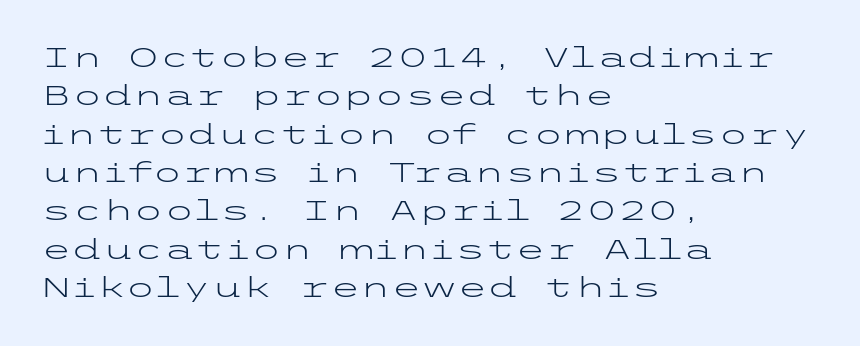
The image shows 28 px light, wide sans-serif type, upright; set left-aligned, normal line spacing (1.37x), normal letter spacing, not underlined; low stroke contrast and a medium x-height.
